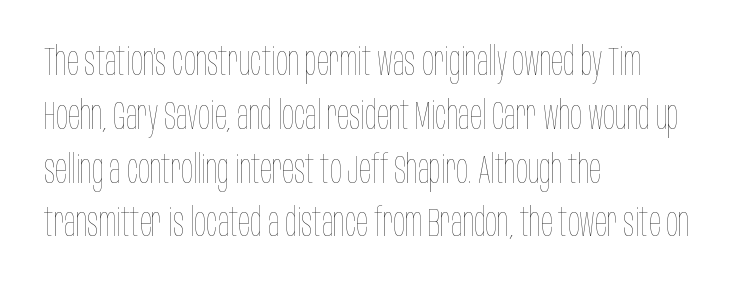
Q: Is the text bold? A: No.
Q: Is the text italic (slanted)? A: No, it is upright.
Q: Is the text underlined? A: No.
Q: How is the paragraph aligned? A: Left-aligned.
Q: Is the spacing between letters normal or unusually wide? A: Normal.
Q: Is the spacing between lines tight, normal or loose? A: Normal.
Q: Width (condensed, normal, or wide)? A: Condensed.
Q: Stroke contrast? A: Low.
Q: x-height? A: Large.
Q: Monospaced? A: No.
